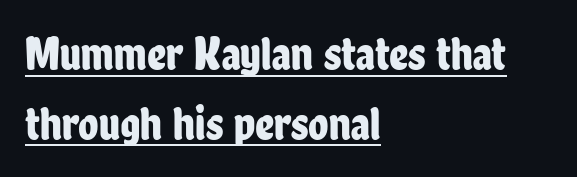
{"serif": "no", "italic": "no", "width": "condensed", "stroke_contrast": "low", "x_height": "medium", "monospaced": "no", "underline": "yes", "align": "left", "line_spacing": "normal", "line_spacing_ratio": 1.48, "letter_spacing": "normal", "letter_spacing_em": 0.0, "glyph_px": 47}
